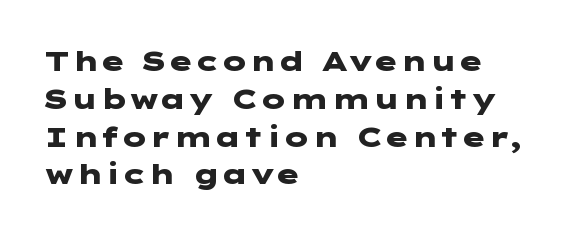
Q: Is the text bold? A: Yes.
Q: Is the text italic (slanted)? A: No, it is upright.
Q: Is the typeface a serif or a sans-serif typeface? A: Sans-serif.
Q: Is the text underlined? A: No.
Q: How is the paragraph aligned? A: Left-aligned.
Q: Is the spacing between letters normal or unusually wide? A: Normal.
Q: Is the spacing between lines tight, normal or loose? A: Normal.
Q: Width (condensed, normal, or wide)? A: Wide.
Q: Stroke contrast? A: Low.
Q: x-height? A: Medium.
